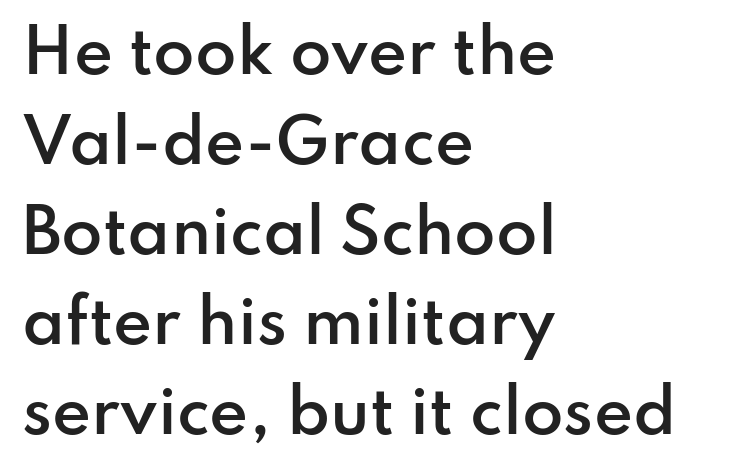
{"serif": "no", "italic": "no", "bold": "semi", "weight": "semibold", "width": "normal", "stroke_contrast": "low", "x_height": "small", "monospaced": "no", "underline": "no", "align": "left", "line_spacing": "normal", "line_spacing_ratio": 1.5, "letter_spacing": "normal", "letter_spacing_em": 0.0, "glyph_px": 60}
